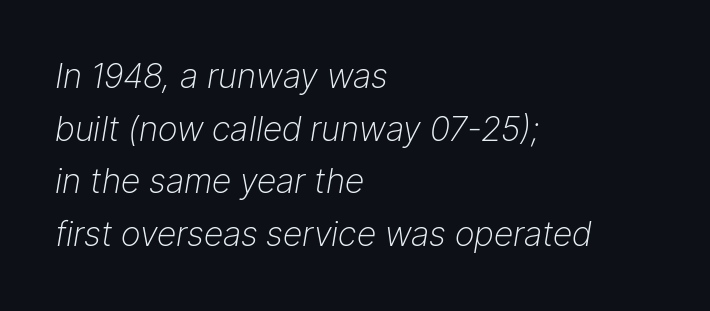
{"italic": "yes", "lean": "right", "slant_degrees": 9, "bold": "no", "weight": "light", "width": "normal", "stroke_contrast": "low", "x_height": "medium", "monospaced": "no", "underline": "no", "align": "left", "line_spacing": "normal", "line_spacing_ratio": 1.55, "letter_spacing": "normal", "letter_spacing_em": 0.0, "glyph_px": 34}
